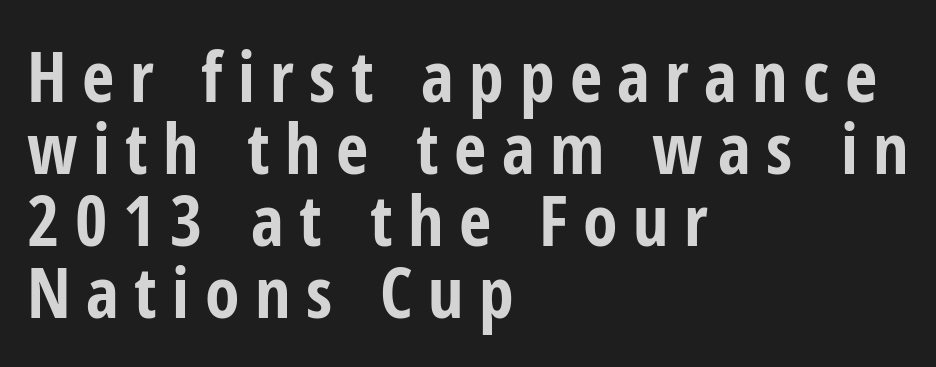
{"serif": "no", "italic": "no", "bold": "yes", "weight": "bold", "width": "condensed", "stroke_contrast": "low", "x_height": "medium", "monospaced": "no", "underline": "no", "align": "left", "line_spacing": "tight", "line_spacing_ratio": 1.03, "letter_spacing": "wide", "letter_spacing_em": 0.22, "glyph_px": 70}
